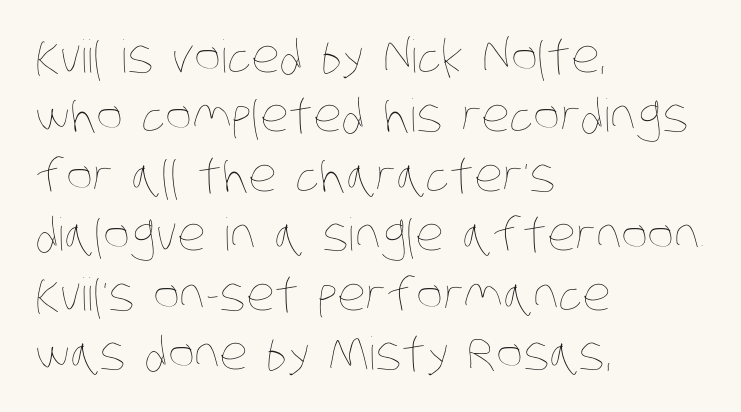
Compared with typical body copy, the letter spacing here is the same. Vertical stems look standard width or narrower in stroke. Any mark beneath the type? The region is blank. Horizontal alignment here is leftward, the default for most running prose.
